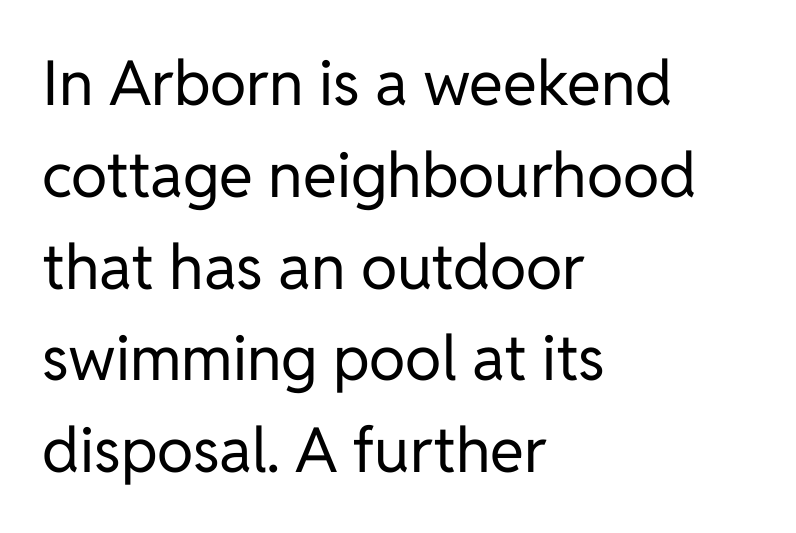
The image shows 62 px regular-weight sans-serif type, upright; set left-aligned, normal line spacing (1.48x), normal letter spacing, not underlined; low stroke contrast and a medium x-height.
